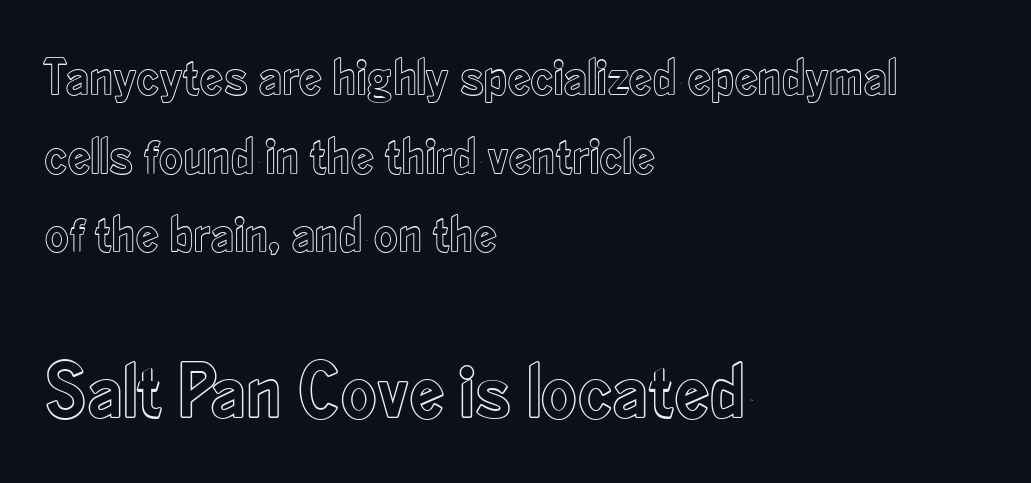
Q: Is the text italic (slanted)? A: No, it is upright.
Q: Is the text underlined? A: No.
Q: How is the paragraph aligned? A: Left-aligned.
Q: Is the spacing between letters normal or unusually wide? A: Normal.
Q: Is the spacing between lines tight, normal or loose? A: Normal.
Q: Which block of text is set in a larger size, the first (top) or the second (bottom)? A: The second (bottom) one.
Q: Width (condensed, normal, or wide)? A: Condensed.
Q: x-height? A: Small.
Q: Monospaced? A: No.
